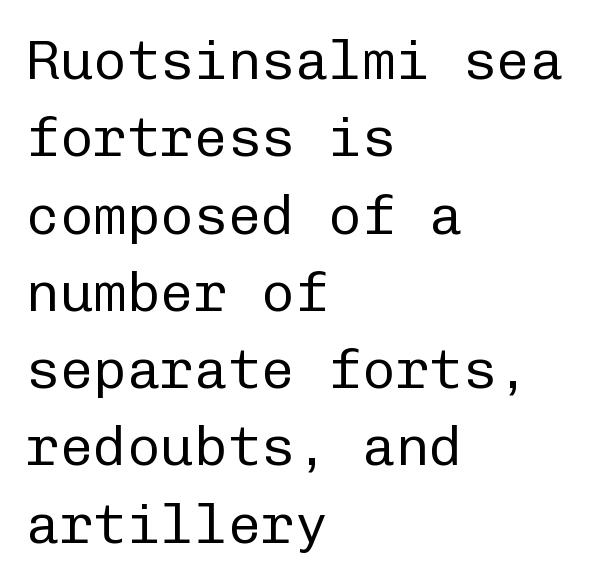
{"serif": "no", "italic": "no", "bold": "no", "weight": "regular", "width": "normal", "stroke_contrast": "low", "x_height": "medium", "monospaced": "yes", "underline": "no", "align": "left", "line_spacing": "normal", "line_spacing_ratio": 1.38, "letter_spacing": "normal", "letter_spacing_em": 0.0, "glyph_px": 56}
